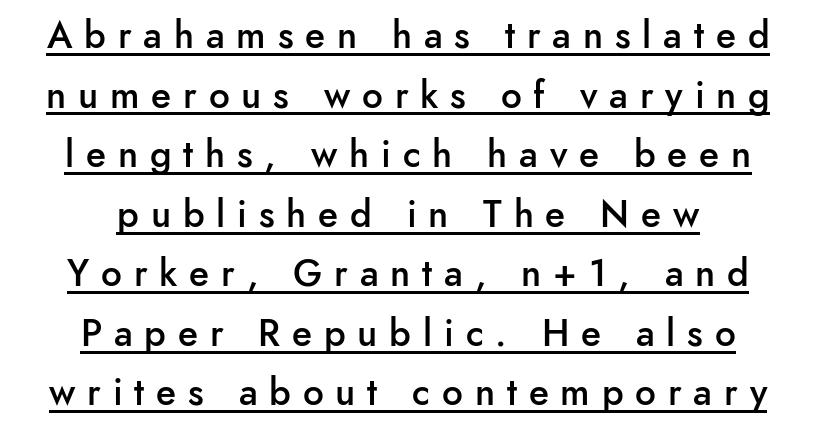
{"serif": "no", "italic": "no", "bold": "semi", "weight": "semibold", "width": "normal", "stroke_contrast": "low", "x_height": "small", "monospaced": "no", "underline": "yes", "align": "center", "line_spacing": "normal", "line_spacing_ratio": 1.61, "letter_spacing": "wide", "letter_spacing_em": 0.32, "glyph_px": 37}
